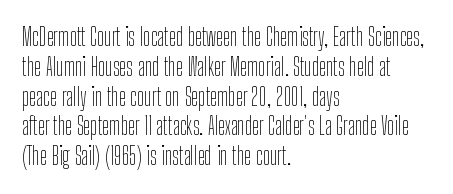
The image shows 24 px text type, upright; set left-aligned, line spacing 1.24x, normal letter spacing, not underlined.
